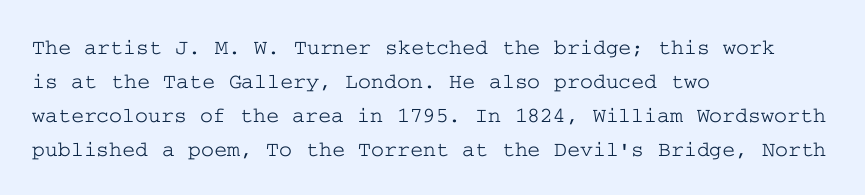
Students, observe: this is what conventionally led text looks like. This sample uses an upright cut, with every glyph sitting square on the baseline. A clean baseline with only descenders dipping below it. Each word holds together tightly as a unit, with standard inter-letter gaps.
